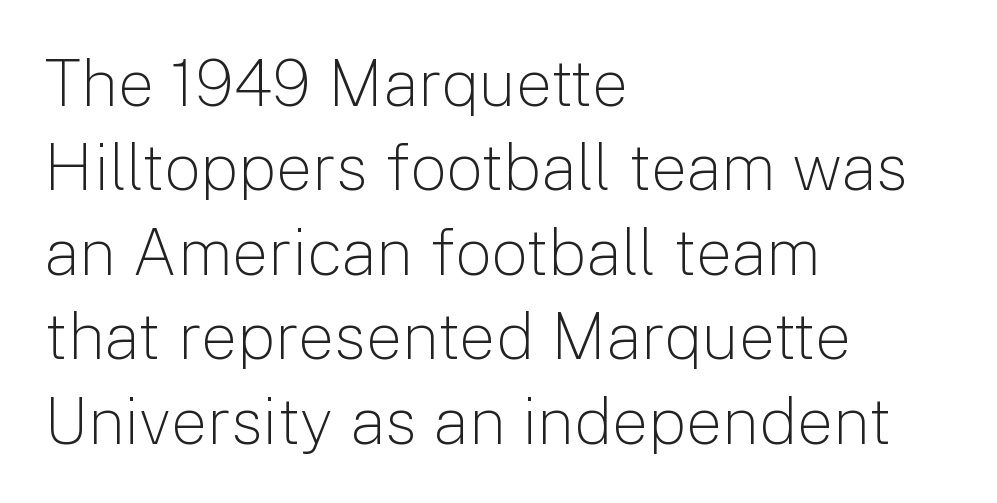
A typesetter would call this leading conventional body-copy spacing. Unbolded letterforms with no extra heft. The face used here is rendered with its standard letterfit. Do the characters align in a grid? No, the font is proportional. Does the type have serifs? No, each stem ends abruptly.
